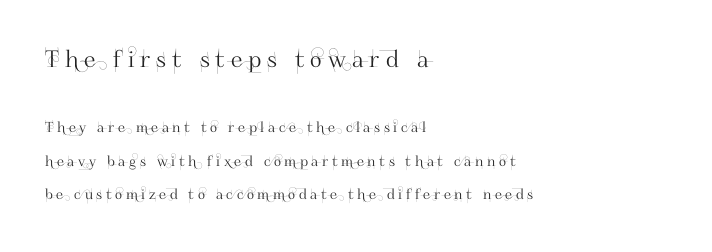
{"italic": "no", "underline": "no", "align": "left", "line_spacing": "loose", "line_spacing_ratio": 2.39, "letter_spacing": "wide", "letter_spacing_em": 0.26, "larger_block": "first", "size_ratio": 1.64, "glyph_px": 23}
